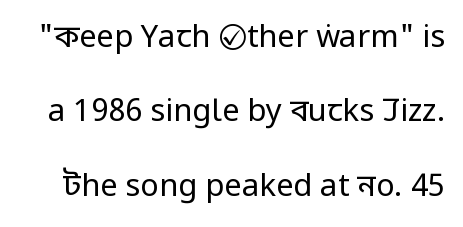
This sample has the flowing, uneven cadence of proportional lettering. Notice how the stems are strictly vertical — no italics here. The line-height multiplier appears high, well above default. No chunkiness to these letters — they're not bold.
